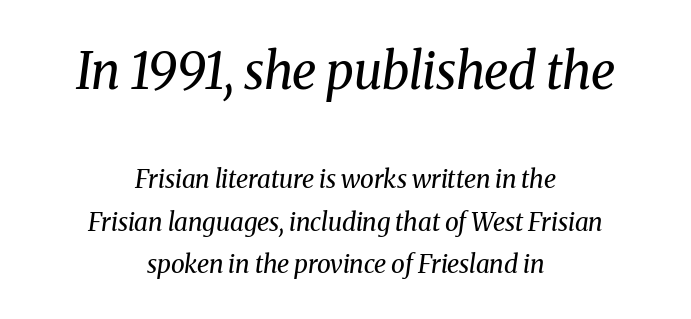
Q: Is the text bold? A: No.
Q: Is the text italic (slanted)? A: Yes, it leans right by about 8 degrees.
Q: Is the typeface a serif or a sans-serif typeface? A: Serif.
Q: Is the text underlined? A: No.
Q: How is the paragraph aligned? A: Centered.
Q: Is the spacing between letters normal or unusually wide? A: Normal.
Q: Is the spacing between lines tight, normal or loose? A: Normal.
Q: Which block of text is set in a larger size, the first (top) or the second (bottom)? A: The first (top) one.
Q: Width (condensed, normal, or wide)? A: Normal.
Q: Stroke contrast? A: Medium.
Q: x-height? A: Medium.
Q: Monospaced? A: No.
